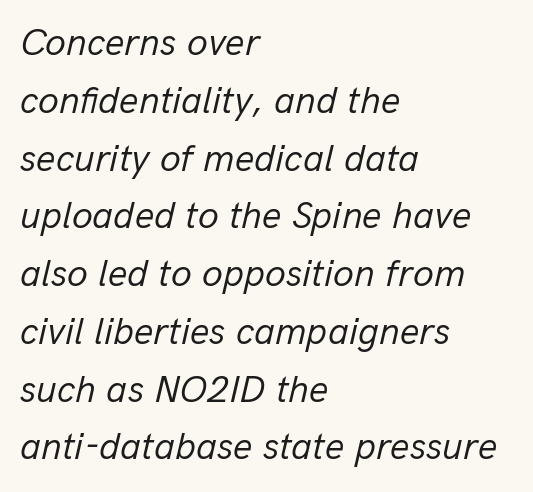
{"italic": "yes", "lean": "right", "slant_degrees": 13, "bold": "no", "weight": "regular", "width": "normal", "stroke_contrast": "low", "x_height": "medium", "monospaced": "no", "underline": "no", "align": "left", "line_spacing": "normal", "line_spacing_ratio": 1.52, "letter_spacing": "normal", "letter_spacing_em": 0.0, "glyph_px": 38}
